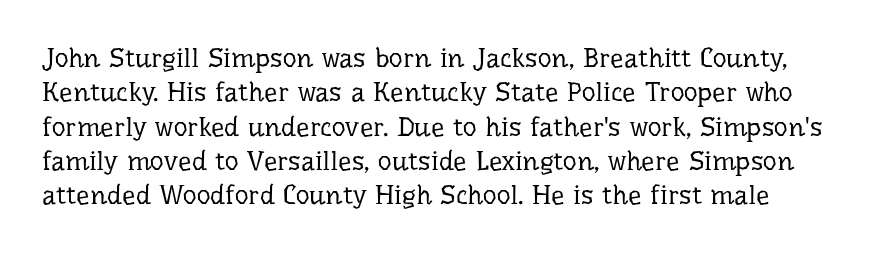
The letterforms sit at book weight or below. Honestly, the letter spacing is just normal — you wouldn't notice it. The type sits square on the baseline with zero lean. Unmarked baselines from the first word to the last. The text block is weighted toward the left margin, trailing off unevenly rightward. The designer left line spacing at the default.
